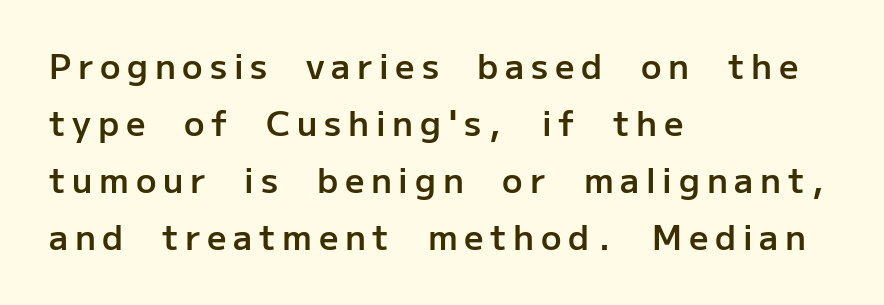
Q: Is the text bold? A: Semi-bold.
Q: Is the text italic (slanted)? A: No, it is upright.
Q: Is the typeface a serif or a sans-serif typeface? A: Sans-serif.
Q: Is the text underlined? A: No.
Q: How is the paragraph aligned? A: Left-aligned.
Q: Is the spacing between letters normal or unusually wide? A: Unusually wide.
Q: Is the spacing between lines tight, normal or loose? A: Normal.
Q: Width (condensed, normal, or wide)? A: Normal.
Q: Stroke contrast? A: Low.
Q: x-height? A: Medium.
Q: Monospaced? A: No.
